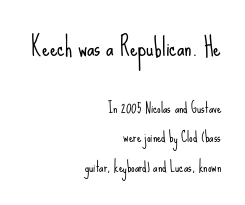
The image shows 24 px text type, upright; set right-aligned, loose line spacing (2.11x), normal letter spacing, not underlined; the first (top) block is 1.71x larger.
